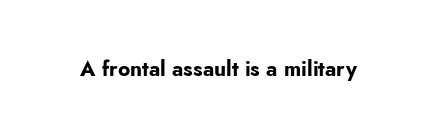
Q: Is the text bold? A: Yes.
Q: Is the text italic (slanted)? A: No, it is upright.
Q: Is the text underlined? A: No.
Q: Is the spacing between letters normal or unusually wide? A: Normal.
